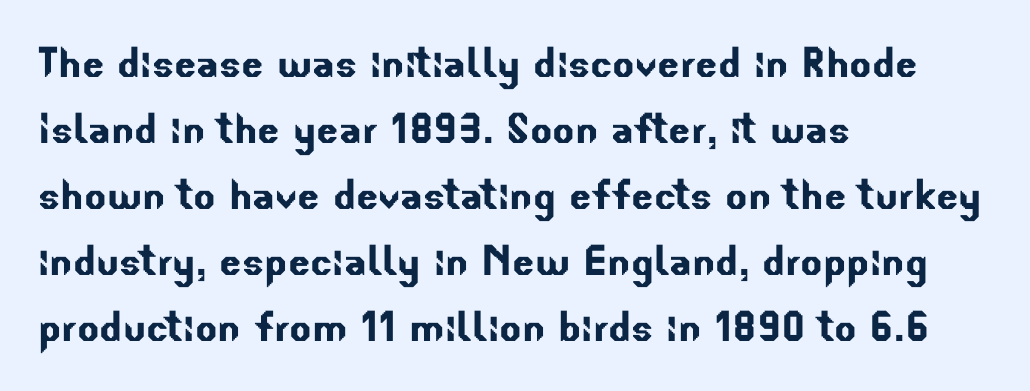
You can tell from the bare stems that sans-serif type was used. Nothing unusual about the tracking: characters are spaced as the font intends. The lines are quadded left. Only glyphs here, with clear space below each row. The passage shown is typed in a proportional face where columns would drift.
